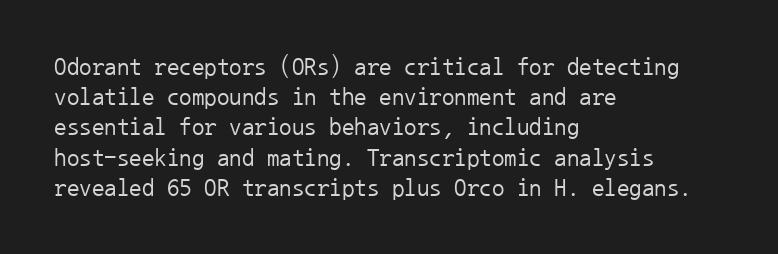
In terms of posture, this sample is upright. The rendering keeps characters at their native spacing. Caption: face not bold, strokes unweighted. The string is rendered with underlining switched off. Horizontal alignment here is leftward, the default for most running prose.
